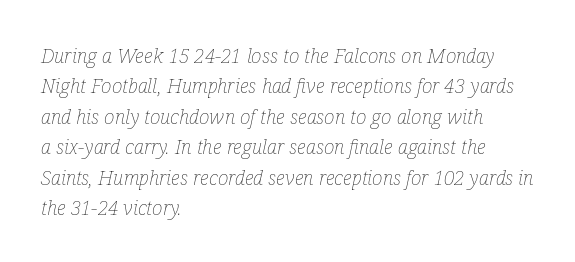
The image shows 20 px text type, italic (leaning right); set left-aligned, normal line spacing (1.52x), normal letter spacing, not underlined.
